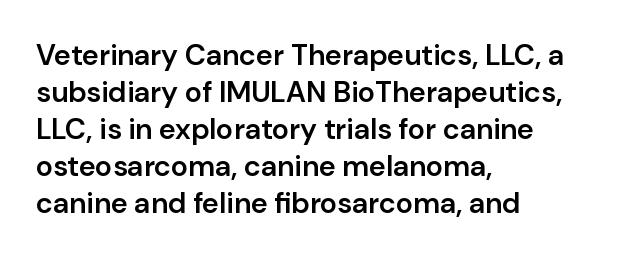
{"serif": "no", "italic": "no", "bold": "semi", "weight": "semibold", "width": "normal", "stroke_contrast": "low", "x_height": "medium", "monospaced": "no", "underline": "no", "align": "left", "line_spacing": "normal", "line_spacing_ratio": 1.28, "letter_spacing": "normal", "letter_spacing_em": 0.0, "glyph_px": 29}
